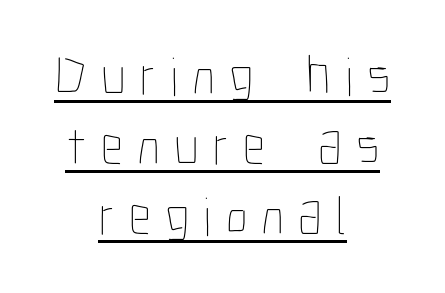
Notice how a bar underscores the lettering throughout. The letters advance in unequal steps, a hallmark of proportional type. No extra ink here — the face is not bold. In terms of letterspacing, this is a distinctly airy, spread setting.
